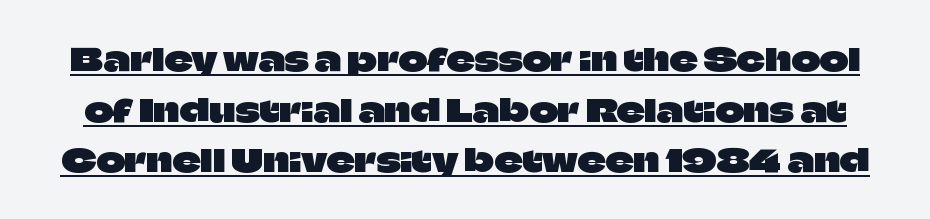
The image shows 31 px sans-serif type, upright; set normal line spacing (1.63x), normal letter spacing, underlined; low stroke contrast and a large x-height.
